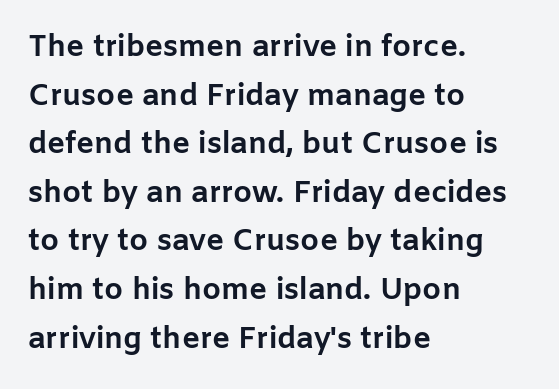
{"serif": "no", "italic": "no", "bold": "yes", "weight": "bold", "width": "normal", "stroke_contrast": "low", "x_height": "medium", "monospaced": "no", "underline": "no", "align": "left", "line_spacing": "normal", "line_spacing_ratio": 1.62, "letter_spacing": "normal", "letter_spacing_em": 0.0, "glyph_px": 30}
